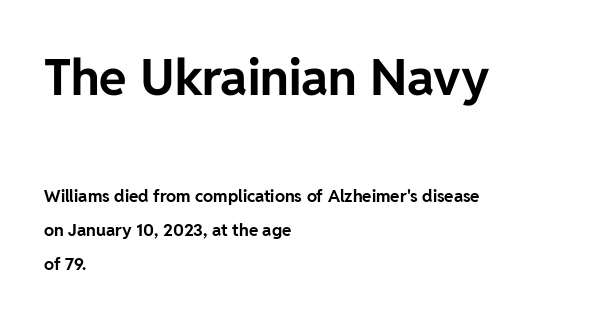
Q: Is the text bold? A: Yes.
Q: Is the text italic (slanted)? A: No, it is upright.
Q: Is the typeface a serif or a sans-serif typeface? A: Sans-serif.
Q: Is the text underlined? A: No.
Q: How is the paragraph aligned? A: Left-aligned.
Q: Is the spacing between letters normal or unusually wide? A: Normal.
Q: Is the spacing between lines tight, normal or loose? A: Loose.
Q: Which block of text is set in a larger size, the first (top) or the second (bottom)? A: The first (top) one.
Q: Width (condensed, normal, or wide)? A: Normal.
Q: Stroke contrast? A: Low.
Q: x-height? A: Medium.
Q: Monospaced? A: No.
